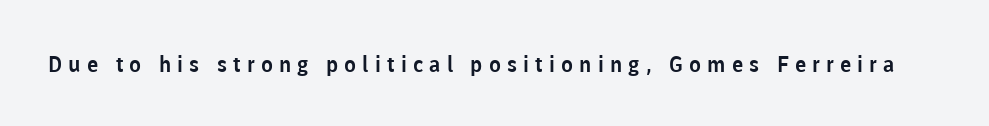
The image shows 22 px text type, upright; set unusually wide letter spacing (+0.28 em), not underlined.
